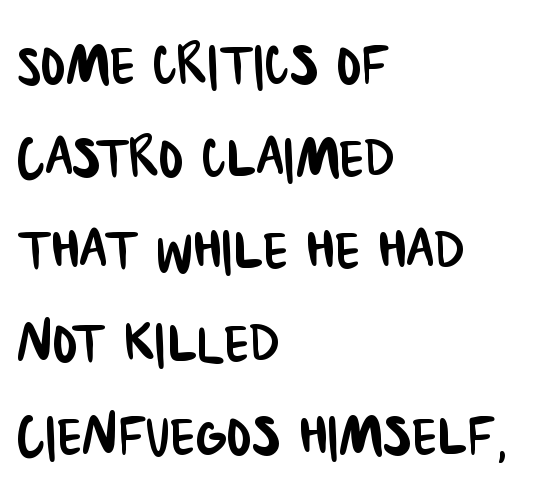
The image shows 73 px condensed sans-serif type; set left-aligned, normal line spacing (1.27x), normal letter spacing, not underlined; low stroke contrast and a large x-height.
